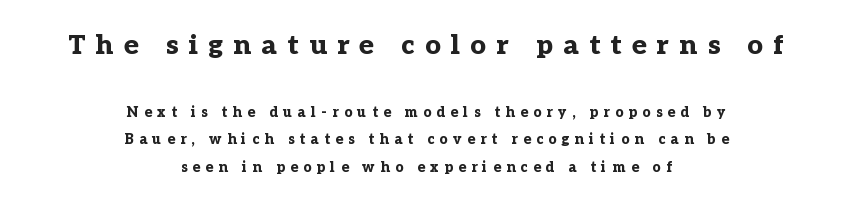
Q: Is the text bold? A: Yes.
Q: Is the text italic (slanted)? A: No, it is upright.
Q: Is the text underlined? A: No.
Q: How is the paragraph aligned? A: Centered.
Q: Is the spacing between letters normal or unusually wide? A: Unusually wide.
Q: Is the spacing between lines tight, normal or loose? A: Loose.
Q: Which block of text is set in a larger size, the first (top) or the second (bottom)? A: The first (top) one.
